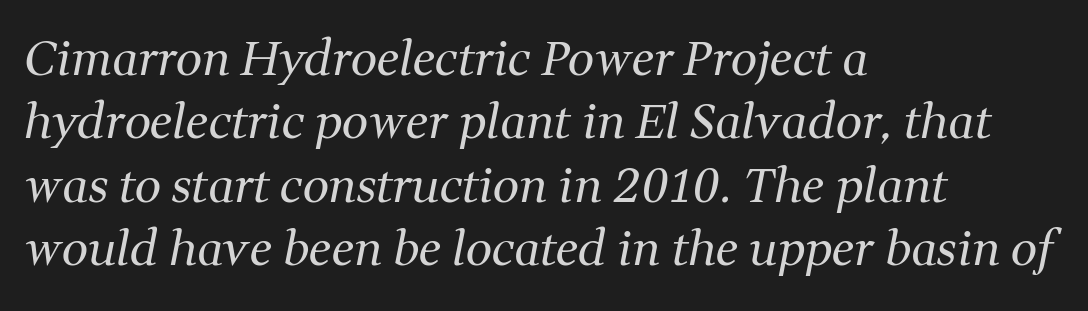
Q: Is the text bold? A: No.
Q: Is the text italic (slanted)? A: Yes, it leans right by about 11 degrees.
Q: Is the typeface a serif or a sans-serif typeface? A: Serif.
Q: Is the text underlined? A: No.
Q: How is the paragraph aligned? A: Left-aligned.
Q: Is the spacing between letters normal or unusually wide? A: Normal.
Q: Is the spacing between lines tight, normal or loose? A: Normal.
Q: Width (condensed, normal, or wide)? A: Normal.
Q: Stroke contrast? A: Medium.
Q: x-height? A: Medium.
Q: Monospaced? A: No.
